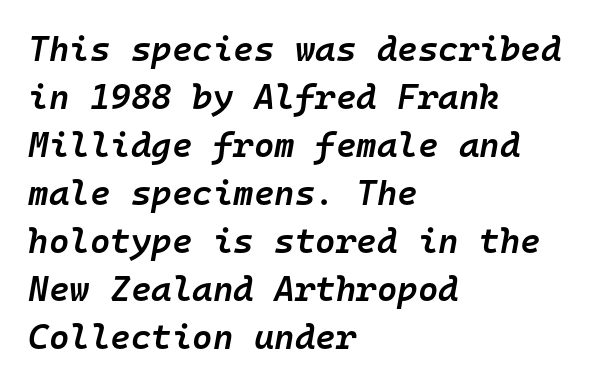
The lettering tilts uniformly, giving the passage an italic look. The tracking reads as untouched default to a designer's eye. Leading: standard. Any mark beneath the type? The region is blank. Looks like terminal output: every glyph gets an equal slot.
